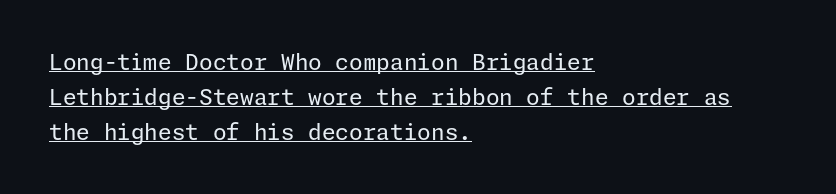
The image shows 22 px text type, upright; set left-aligned, normal line spacing (1.59x), normal letter spacing, underlined.
